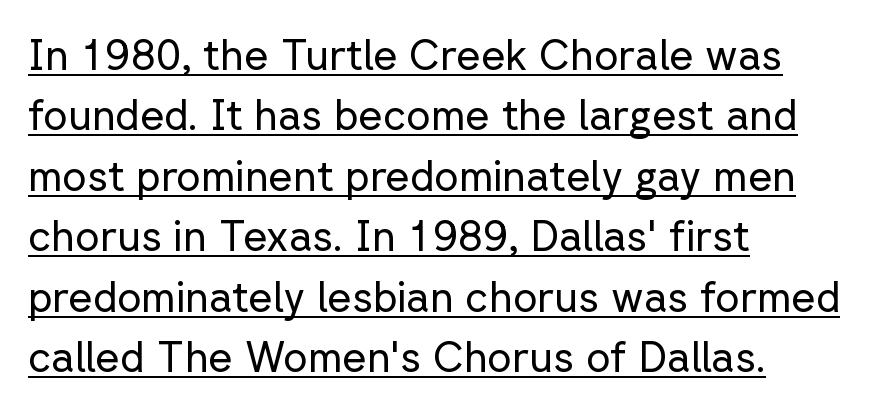
Q: Is the text bold? A: No.
Q: Is the text italic (slanted)? A: No, it is upright.
Q: Is the typeface a serif or a sans-serif typeface? A: Sans-serif.
Q: Is the text underlined? A: Yes.
Q: How is the paragraph aligned? A: Left-aligned.
Q: Is the spacing between letters normal or unusually wide? A: Normal.
Q: Is the spacing between lines tight, normal or loose? A: Normal.
Q: Width (condensed, normal, or wide)? A: Normal.
Q: Stroke contrast? A: Low.
Q: x-height? A: Medium.
Q: Monospaced? A: No.
